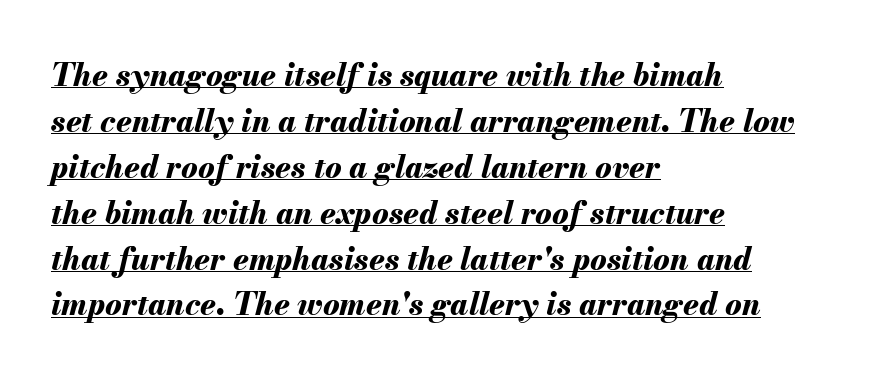
Q: Is the text bold? A: Yes.
Q: Is the text italic (slanted)? A: Yes, it leans right by about 13 degrees.
Q: Is the text underlined? A: Yes.
Q: How is the paragraph aligned? A: Left-aligned.
Q: Is the spacing between letters normal or unusually wide? A: Normal.
Q: Is the spacing between lines tight, normal or loose? A: Normal.
Q: Width (condensed, normal, or wide)? A: Normal.
Q: Stroke contrast? A: Medium.
Q: x-height? A: Small.
Q: Monospaced? A: No.
